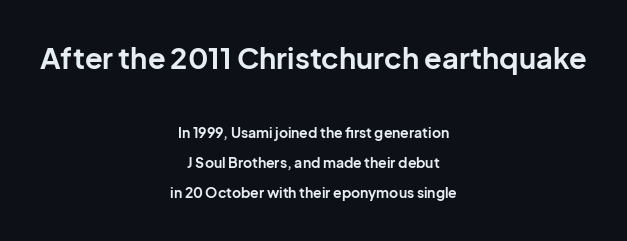
Q: Is the text bold? A: Yes.
Q: Is the text italic (slanted)? A: No, it is upright.
Q: Is the typeface a serif or a sans-serif typeface? A: Sans-serif.
Q: Is the text underlined? A: No.
Q: How is the paragraph aligned? A: Centered.
Q: Is the spacing between letters normal or unusually wide? A: Normal.
Q: Is the spacing between lines tight, normal or loose? A: Loose.
Q: Which block of text is set in a larger size, the first (top) or the second (bottom)? A: The first (top) one.
Q: Width (condensed, normal, or wide)? A: Normal.
Q: Stroke contrast? A: Low.
Q: x-height? A: Medium.
Q: Monospaced? A: No.
